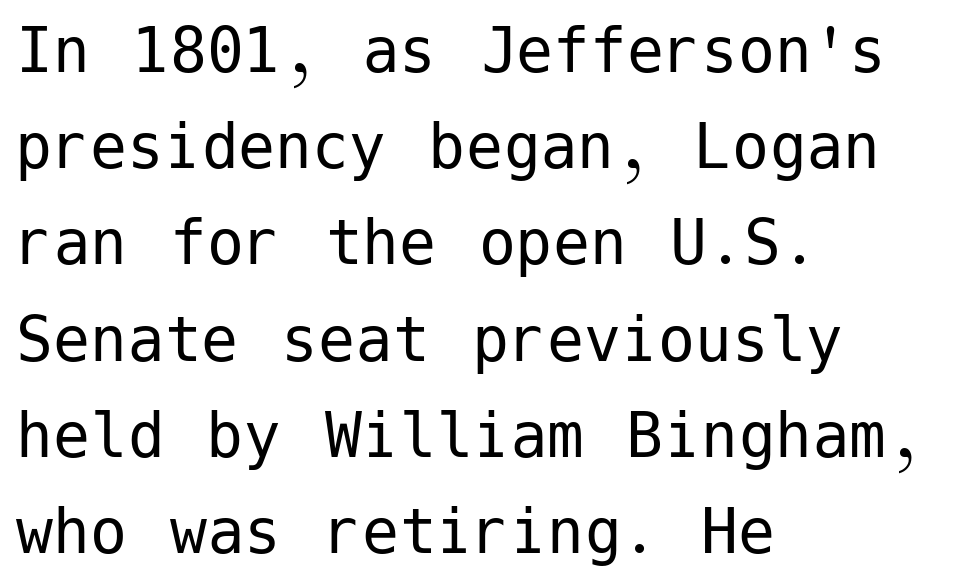
{"serif": "no", "italic": "no", "bold": "no", "weight": "regular", "width": "normal", "stroke_contrast": "low", "x_height": "medium", "underline": "no", "align": "left", "line_spacing": "normal", "line_spacing_ratio": 1.3, "letter_spacing": "normal", "letter_spacing_em": 0.0, "glyph_px": 74}
